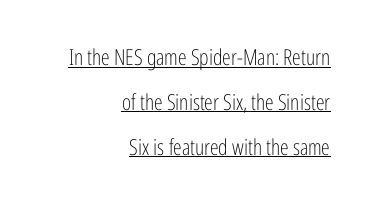
Q: Is the text bold? A: No.
Q: Is the text italic (slanted)? A: No, it is upright.
Q: Is the text underlined? A: Yes.
Q: How is the paragraph aligned? A: Right-aligned.
Q: Is the spacing between letters normal or unusually wide? A: Normal.
Q: Is the spacing between lines tight, normal or loose? A: Loose.
